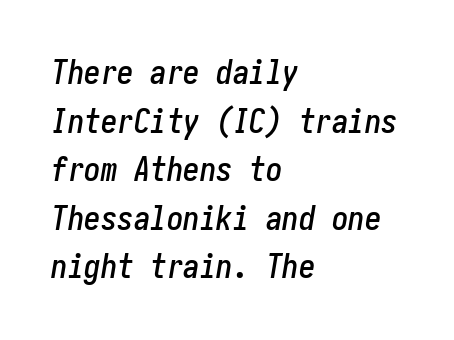
Q: Is the text italic (slanted)? A: Yes, it leans right by about 10 degrees.
Q: Is the text underlined? A: No.
Q: How is the paragraph aligned? A: Left-aligned.
Q: Is the spacing between letters normal or unusually wide? A: Normal.
Q: Is the spacing between lines tight, normal or loose? A: Normal.
Q: Width (condensed, normal, or wide)? A: Condensed.
Q: Stroke contrast? A: Low.
Q: x-height? A: Medium.
